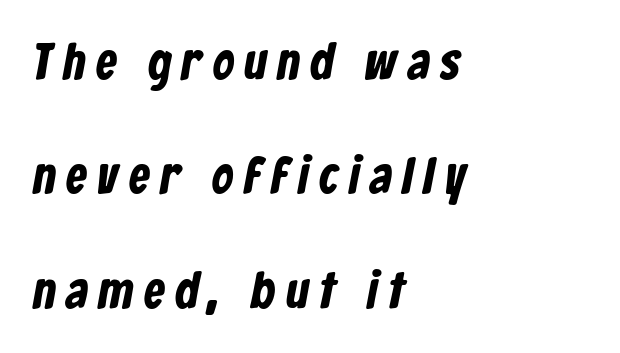
Here the designer chose a conventional face with non-uniform glyph widths. Vertically, the passage feels expansive, rows floating well apart. The glyphs are unaccompanied by any horizontal stroke below them. Each word looks stretched out because of the extra space between its letters. The setting favours the left margin, as ordinary paragraphs usually do. The designer went with a sans here, leaving each stem footless.
